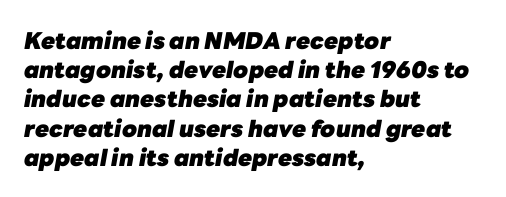
Q: Is the text bold? A: Yes.
Q: Is the text italic (slanted)? A: Yes, it leans right by about 10 degrees.
Q: Is the text underlined? A: No.
Q: How is the paragraph aligned? A: Left-aligned.
Q: Is the spacing between letters normal or unusually wide? A: Normal.
Q: Is the spacing between lines tight, normal or loose? A: Normal.
